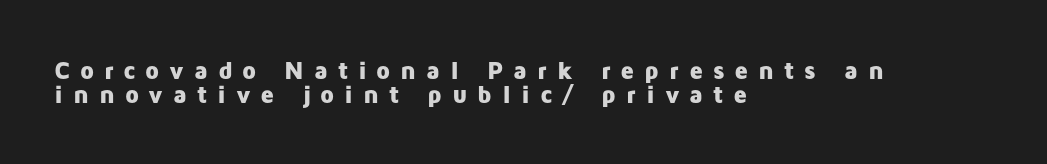
The image shows 25 px bold type, upright; set left-aligned, tight line spacing (0.97x), unusually wide letter spacing (+0.39 em), not underlined.
